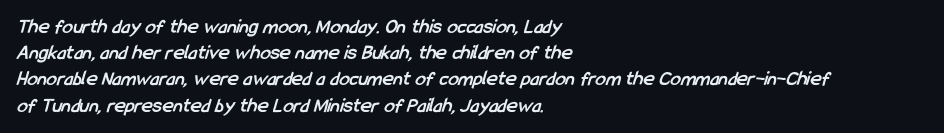
The image shows 21 px bold type; set left-aligned, normal line spacing (1.25x), normal letter spacing, not underlined.
